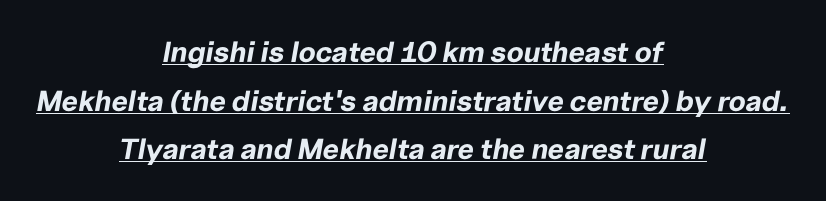
Looks like regular typesetting: each glyph gets only the width it needs. Each word holds together tightly as a unit, with standard inter-letter gaps. Quick note: italic. Caption: lettering with a line underneath. Plenty of ink on the page — the face is bold. Typeset on center — no edge is straight.
